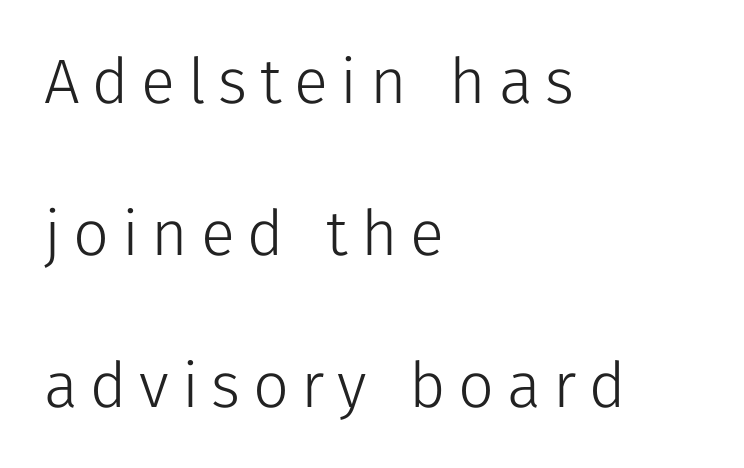
Compared with typical body copy, the letter spacing here is much looser. Does the lettering tilt? It doesn't — this is upright. The typeface has the unassuming heft of standard copy or less. Teacher's note: observe the even left margin — that is flush-left alignment. Rows of type keep a wide berth in the vertical direction. The type family on display is of the sans-serif kind.
